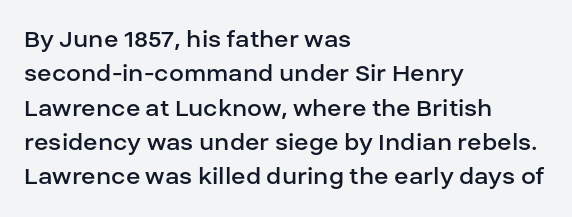
The image shows 27 px text type, upright; set left-aligned, normal line spacing (1.27x), normal letter spacing, not underlined.
